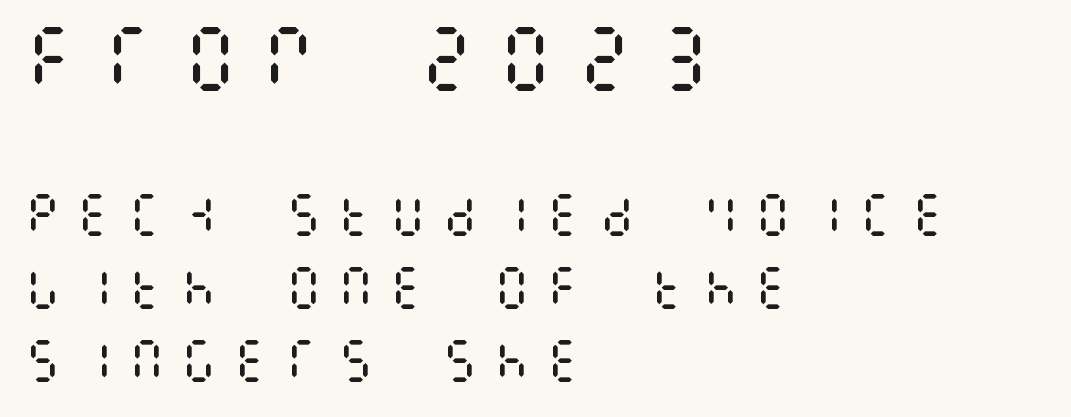
Q: Is the text bold? A: No.
Q: Is the text italic (slanted)? A: No, it is upright.
Q: Is the text underlined? A: No.
Q: How is the paragraph aligned? A: Left-aligned.
Q: Is the spacing between letters normal or unusually wide? A: Unusually wide.
Q: Is the spacing between lines tight, normal or loose? A: Normal.
Q: Which block of text is set in a larger size, the first (top) or the second (bottom)? A: The first (top) one.
Q: Width (condensed, normal, or wide)? A: Condensed.
Q: Stroke contrast? A: Medium.
Q: x-height? A: Large.
